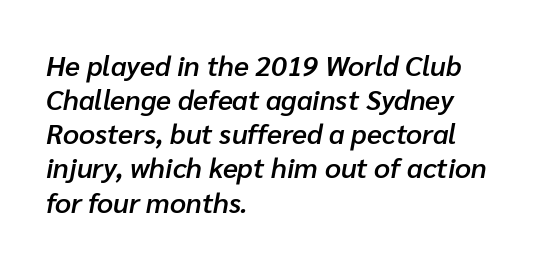
Q: Is the text bold? A: Semi-bold.
Q: Is the text italic (slanted)? A: Yes, it leans right by about 10 degrees.
Q: Is the text underlined? A: No.
Q: How is the paragraph aligned? A: Left-aligned.
Q: Is the spacing between letters normal or unusually wide? A: Normal.
Q: Width (condensed, normal, or wide)? A: Normal.
Q: Stroke contrast? A: Low.
Q: x-height? A: Medium.
Q: Monospaced? A: No.
